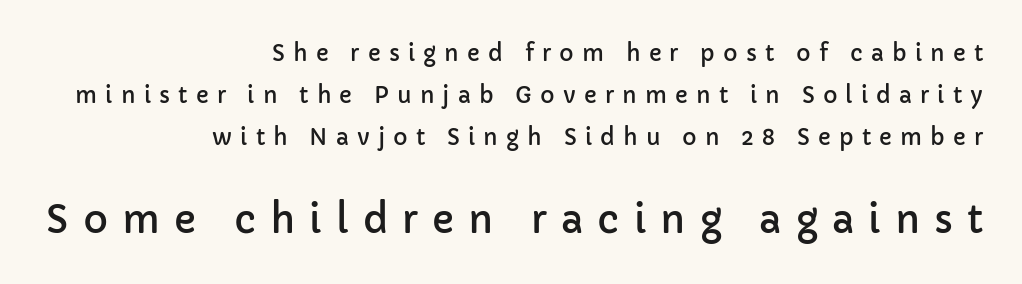
Q: Is the text italic (slanted)? A: No, it is upright.
Q: Is the typeface a serif or a sans-serif typeface? A: Sans-serif.
Q: Is the text underlined? A: No.
Q: How is the paragraph aligned? A: Right-aligned.
Q: Is the spacing between letters normal or unusually wide? A: Unusually wide.
Q: Is the spacing between lines tight, normal or loose? A: Loose.
Q: Which block of text is set in a larger size, the first (top) or the second (bottom)? A: The second (bottom) one.
Q: Width (condensed, normal, or wide)? A: Normal.
Q: Stroke contrast? A: Low.
Q: x-height? A: Medium.
Q: Monospaced? A: No.
